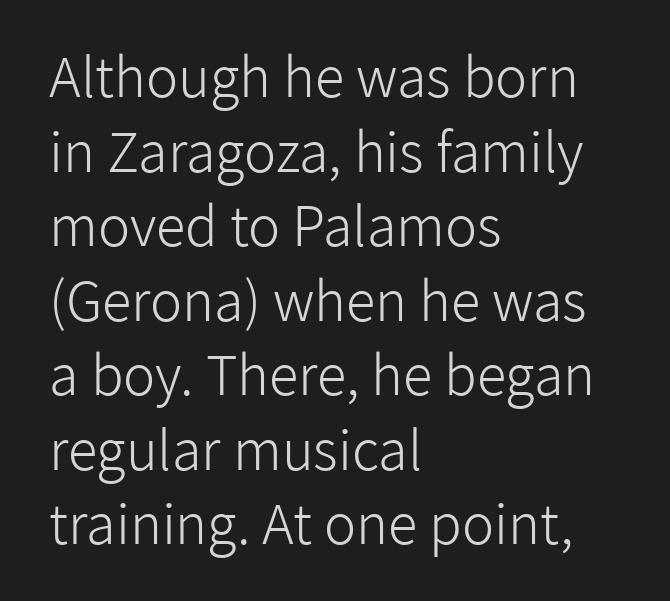
Q: Is the text bold? A: No.
Q: Is the text italic (slanted)? A: No, it is upright.
Q: Is the typeface a serif or a sans-serif typeface? A: Sans-serif.
Q: Is the text underlined? A: No.
Q: How is the paragraph aligned? A: Left-aligned.
Q: Is the spacing between letters normal or unusually wide? A: Normal.
Q: Is the spacing between lines tight, normal or loose? A: Normal.
Q: Width (condensed, normal, or wide)? A: Normal.
Q: Stroke contrast? A: Low.
Q: x-height? A: Medium.
Q: Monospaced? A: No.
